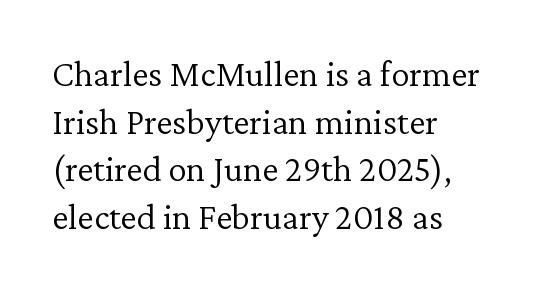
Heaviness? Minimal to ordinary, like unemphasized prose. Type without underlining. The setting favours the left margin, as ordinary paragraphs usually do. This sample has the flowing, uneven cadence of proportional lettering.
